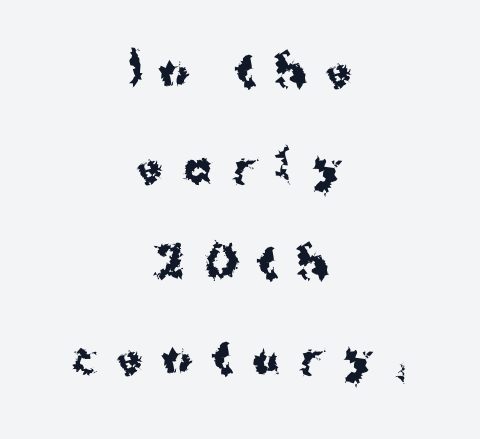
Glyph-to-glyph distance is far greater than everyday printed text. As a designer I'd log this as weight 700, bold. Lines of text with bare space underneath. Each letter keeps its own natural width here, so spacing adapts to shape.
